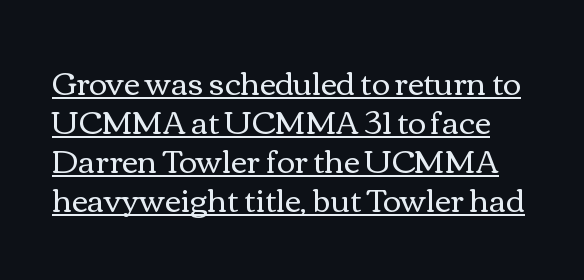
{"italic": "no", "bold": "no", "weight": "regular", "width": "wide", "stroke_contrast": "medium", "x_height": "medium", "monospaced": "no", "underline": "yes", "line_spacing": "normal", "line_spacing_ratio": 1.26, "letter_spacing": "normal", "letter_spacing_em": 0.0, "glyph_px": 31}
